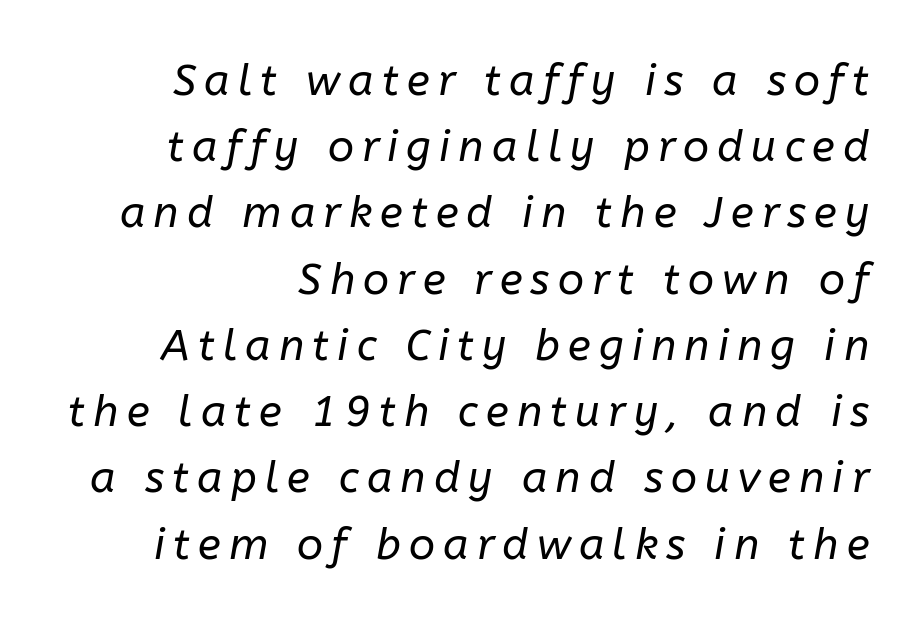
Do the characters align in a grid? No, the font is proportional. The axis of the letterforms is tilted away from vertical. The passage is arranged like a letterhead date or caption credit — flush right. Regular leading. Is the stroke heavy? The answer is a plain regular-or-lighter. A bare baseline throughout the passage.
